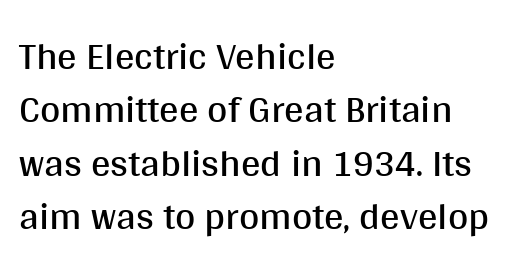
{"serif": "no", "italic": "no", "bold": "no", "weight": "regular", "width": "normal", "stroke_contrast": "medium", "x_height": "large", "monospaced": "no", "underline": "no", "align": "left", "line_spacing": "normal", "line_spacing_ratio": 1.37, "letter_spacing": "normal", "letter_spacing_em": 0.0, "glyph_px": 39}
